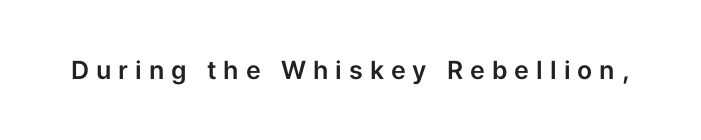
Compared with typical body copy, the letter spacing here is much looser. These lines were composed using upright roman letters. Letters rest on an invisible, unmarked baseline.
